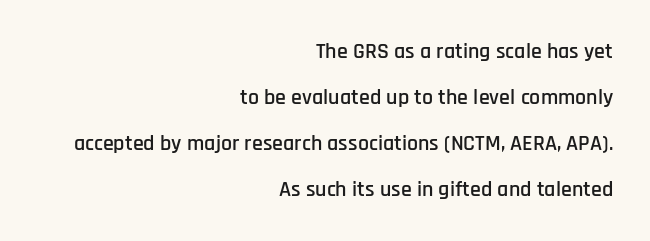
The image shows 22 px text type, upright; set right-aligned, loose line spacing (2.09x), normal letter spacing, not underlined.
